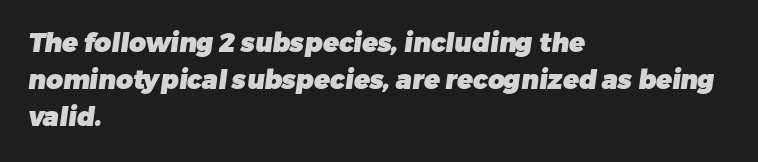
{"bold": "yes", "underline": "no", "align": "left", "line_spacing": "normal", "line_spacing_ratio": 1.43, "letter_spacing": "normal", "letter_spacing_em": 0.0, "glyph_px": 26}
